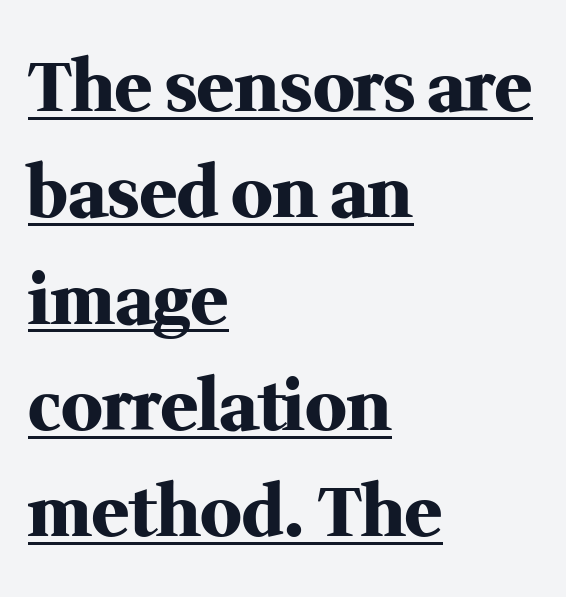
The image shows 69 px heavy serif type, upright; set left-aligned, normal line spacing (1.54x), normal letter spacing, underlined; medium stroke contrast and a medium x-height.
